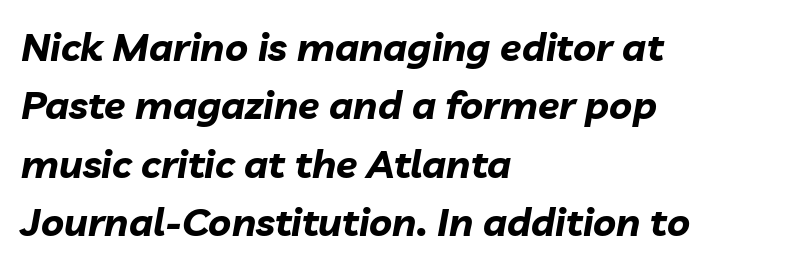
The image shows 39 px bold type, italic (leaning right); set left-aligned, normal line spacing (1.5x), normal letter spacing, not underlined; low stroke contrast and a medium x-height.
